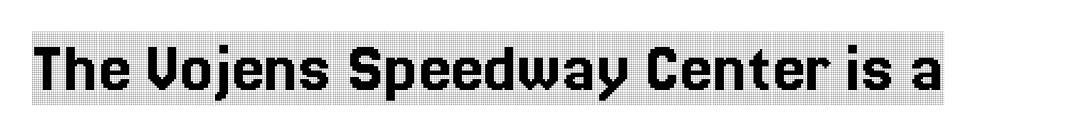
Q: Is the text italic (slanted)? A: No, it is upright.
Q: Is the typeface a serif or a sans-serif typeface? A: Serif.
Q: Is the text underlined? A: No.
Q: Is the spacing between letters normal or unusually wide? A: Normal.
Q: Width (condensed, normal, or wide)? A: Condensed.
Q: x-height? A: Large.
Q: Monospaced? A: No.
